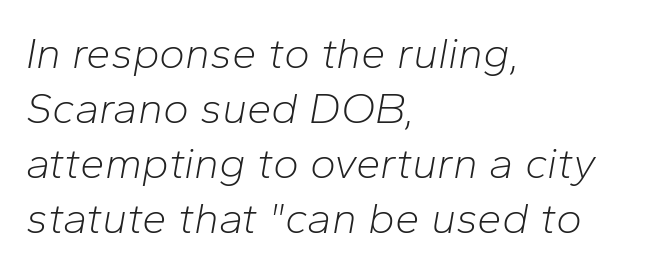
{"italic": "yes", "lean": "right", "slant_degrees": 10, "bold": "no", "weight": "light", "width": "normal", "stroke_contrast": "low", "x_height": "medium", "monospaced": "no", "underline": "no", "align": "left", "line_spacing": "normal", "line_spacing_ratio": 1.25, "letter_spacing": "normal", "letter_spacing_em": 0.0, "glyph_px": 44}
